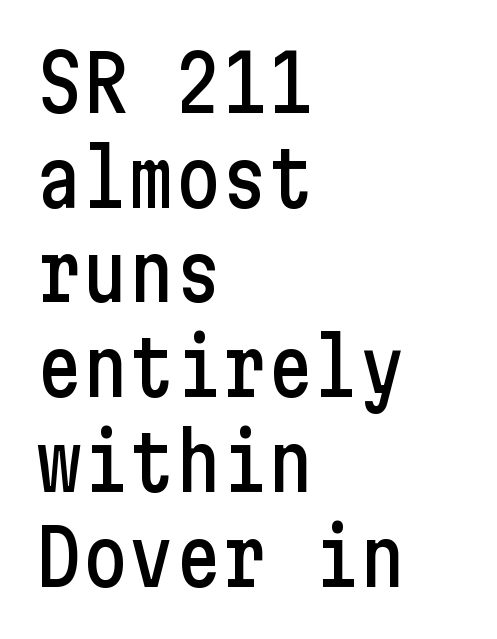
{"serif": "no", "italic": "no", "width": "condensed", "stroke_contrast": "low", "x_height": "medium", "underline": "no", "align": "left", "line_spacing_ratio": 1.23, "letter_spacing": "normal", "letter_spacing_em": 0.0, "glyph_px": 77}
